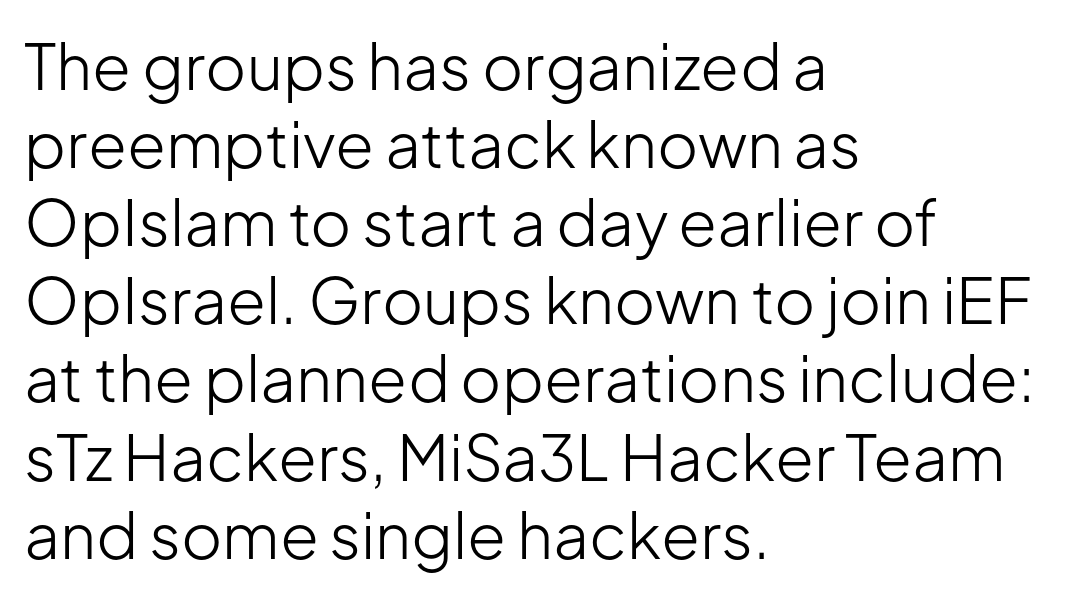
The image shows 63 px light sans-serif type, upright; set left-aligned, line spacing 1.24x, normal letter spacing, not underlined; low stroke contrast and a medium x-height.
